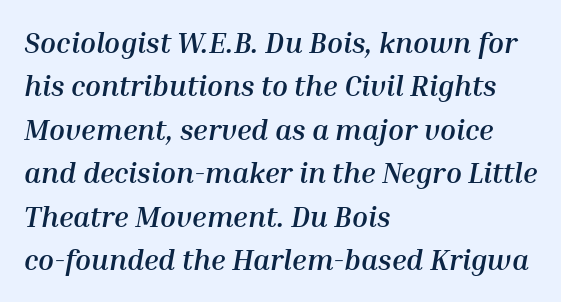
The image shows 29 px semibold type, italic (leaning right); set left-aligned, normal line spacing (1.5x), normal letter spacing, not underlined; medium stroke contrast and a medium x-height.
